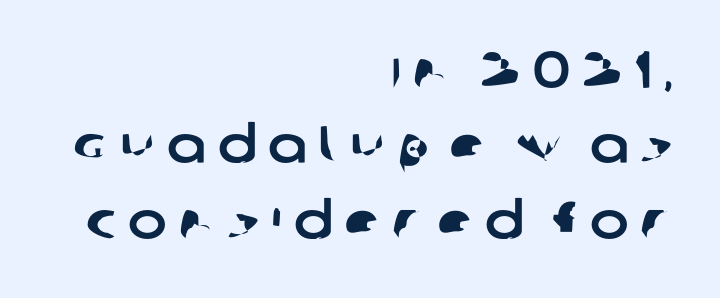
This block has exactly the height ordinary leading produces. Is this a sans? Yes — the strokes have no serifs. The text block is weighted toward the right margin, trailing off unevenly leftward. Does extra space separate the letters? Yes, quite a lot of it.
